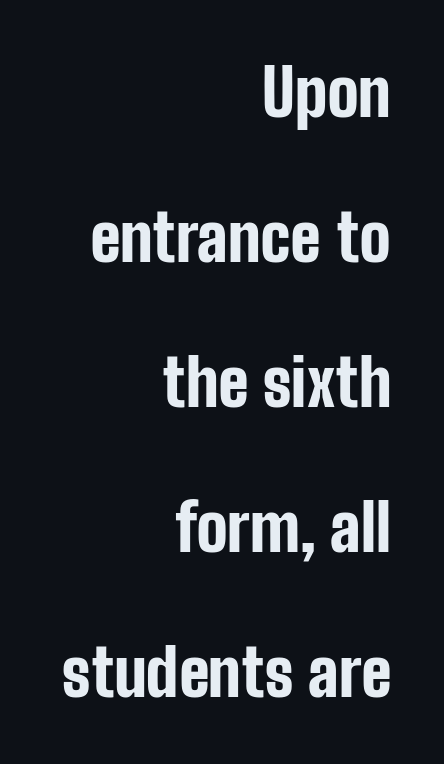
Q: Is the text bold? A: Yes.
Q: Is the text italic (slanted)? A: No, it is upright.
Q: Is the typeface a serif or a sans-serif typeface? A: Sans-serif.
Q: Is the text underlined? A: No.
Q: How is the paragraph aligned? A: Right-aligned.
Q: Is the spacing between letters normal or unusually wide? A: Normal.
Q: Is the spacing between lines tight, normal or loose? A: Loose.
Q: Width (condensed, normal, or wide)? A: Condensed.
Q: Stroke contrast? A: Low.
Q: x-height? A: Medium.
Q: Monospaced? A: No.
